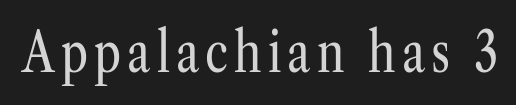
Q: Is the text bold? A: No.
Q: Is the text italic (slanted)? A: No, it is upright.
Q: Is the typeface a serif or a sans-serif typeface? A: Serif.
Q: Is the text underlined? A: No.
Q: Width (condensed, normal, or wide)? A: Condensed.
Q: Stroke contrast? A: Low.
Q: x-height? A: Medium.
Q: Monospaced? A: No.
